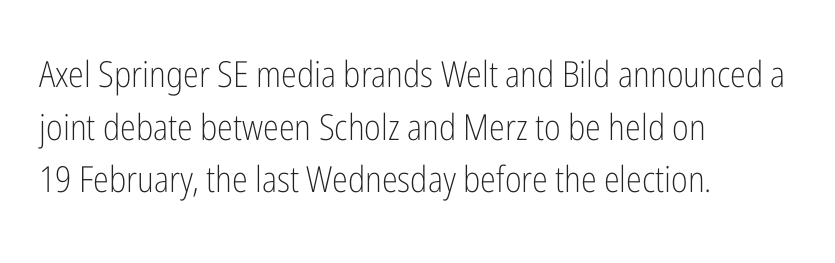
Typeset ragged right — the left edge is the straight one. Bare-footed words on every line. Looks like regular typesetting: each glyph gets only the width it needs. This sample uses plain, unmodified letter spacing. The line-height multiplier appears to be the usual default. Weight: in the light-to-regular range.
